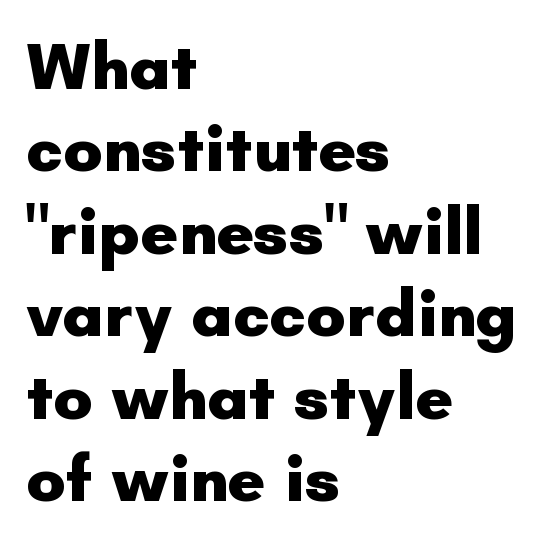
Posture: upright roman. The space between consecutive lines is moderate. The compositor pushed each line to the left boundary. What weight is shown? A full bold with thick strokes. You could not count columns in this text — the font is proportionally spaced.
